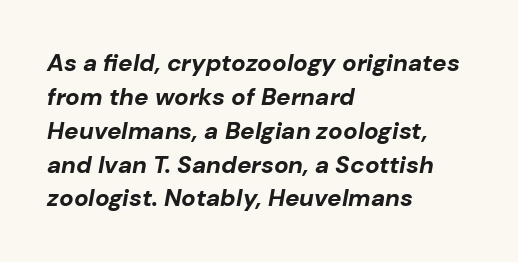
Q: Is the text bold? A: Yes.
Q: Is the text italic (slanted)? A: Yes, it leans right by about 10 degrees.
Q: Is the text underlined? A: No.
Q: How is the paragraph aligned? A: Left-aligned.
Q: Is the spacing between letters normal or unusually wide? A: Normal.
Q: Is the spacing between lines tight, normal or loose? A: Normal.
